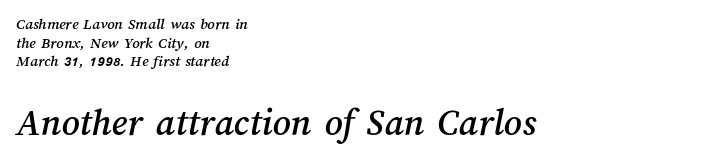
The letters sit at their default tracking, neither squeezed nor spread. Compare the two chunks: the lower has the greater cap height. Any mark beneath the type? The region is blank. The rendering uses natural spacing where letterforms have individual widths.
